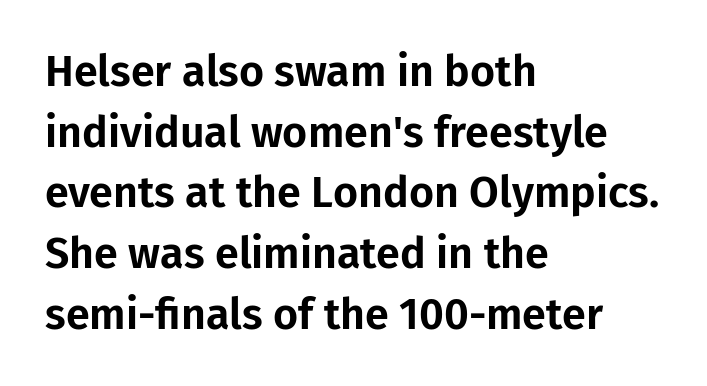
The image shows 43 px sans-serif type, upright; set left-aligned, normal line spacing (1.41x), normal letter spacing, not underlined; low stroke contrast and a medium x-height.
